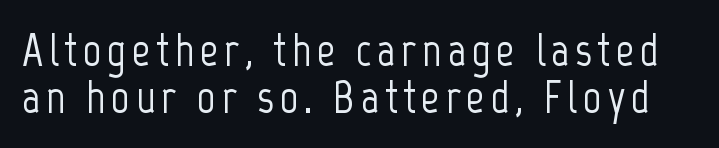
Q: Is the text italic (slanted)? A: No, it is upright.
Q: Is the typeface a serif or a sans-serif typeface? A: Sans-serif.
Q: Is the text underlined? A: No.
Q: Is the spacing between lines tight, normal or loose? A: Tight.
Q: Width (condensed, normal, or wide)? A: Condensed.
Q: Stroke contrast? A: Low.
Q: x-height? A: Medium.
Q: Monospaced? A: No.
